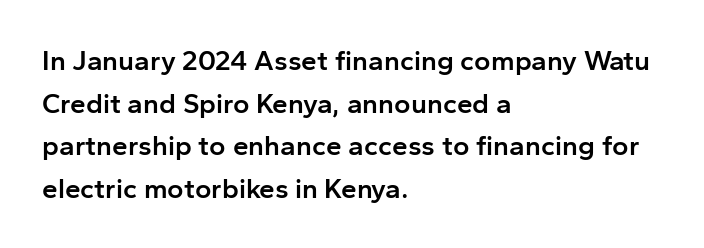
{"serif": "no", "italic": "no", "bold": "semi", "weight": "semibold", "width": "normal", "stroke_contrast": "low", "x_height": "medium", "monospaced": "no", "underline": "no", "align": "left", "line_spacing": "normal", "line_spacing_ratio": 1.52, "letter_spacing": "normal", "letter_spacing_em": 0.0, "glyph_px": 28}
